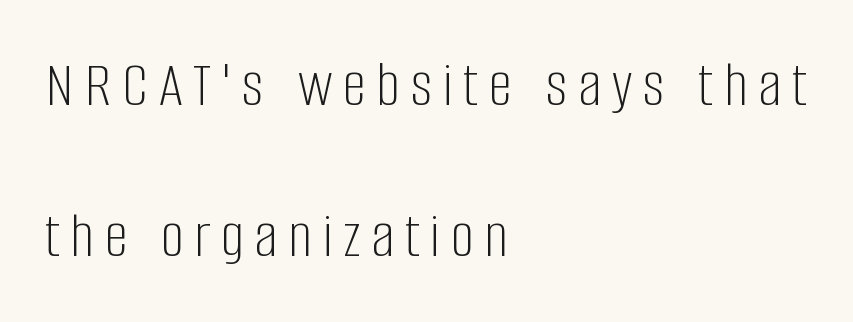
The image shows 66 px light, condensed sans-serif type, upright; set left-aligned, loose line spacing (2.29x), not underlined; low stroke contrast and a large x-height.
